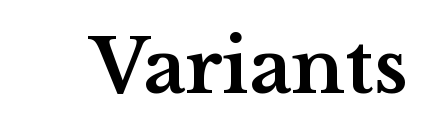
The image shows 74 px bold, wide serif type, upright; set normal letter spacing, not underlined; medium stroke contrast and a medium x-height.
